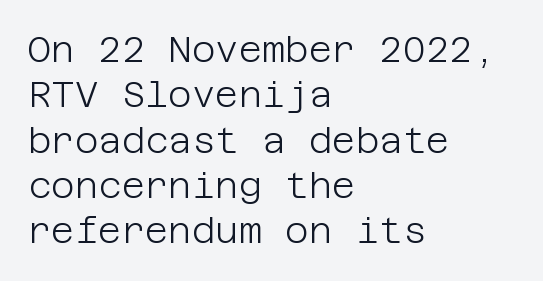
The image shows 36 px light sans-serif type, upright; set left-aligned, normal line spacing (1.26x), normal letter spacing, not underlined; low stroke contrast and a large x-height.
